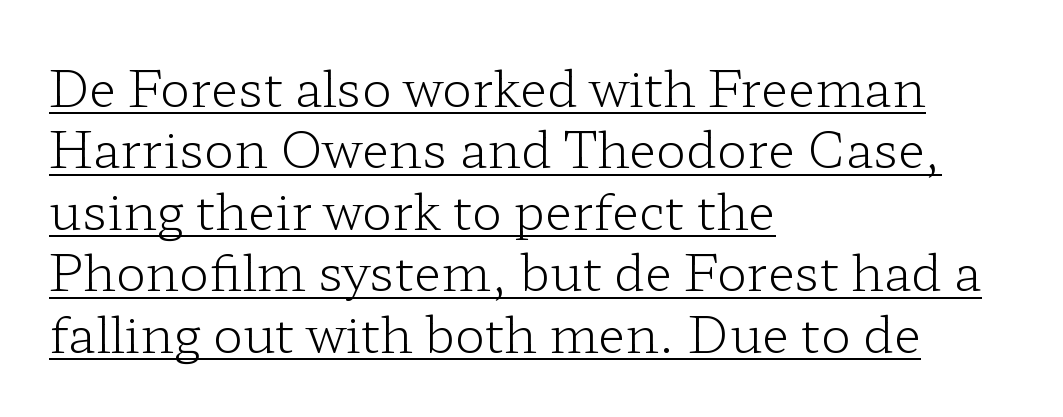
Q: Is the text bold? A: No.
Q: Is the text italic (slanted)? A: No, it is upright.
Q: Is the typeface a serif or a sans-serif typeface? A: Serif.
Q: Is the text underlined? A: Yes.
Q: How is the paragraph aligned? A: Left-aligned.
Q: Is the spacing between letters normal or unusually wide? A: Normal.
Q: Width (condensed, normal, or wide)? A: Wide.
Q: Stroke contrast? A: Low.
Q: x-height? A: Medium.
Q: Monospaced? A: No.
